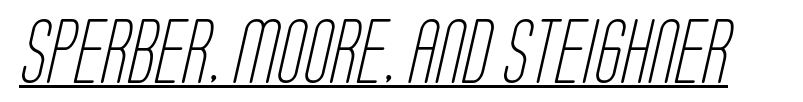
Q: Is the text bold? A: No.
Q: Is the typeface a serif or a sans-serif typeface? A: Sans-serif.
Q: Is the text underlined? A: Yes.
Q: Is the spacing between letters normal or unusually wide? A: Normal.
Q: Width (condensed, normal, or wide)? A: Condensed.
Q: Stroke contrast? A: Low.
Q: x-height? A: Large.
Q: Monospaced? A: No.
